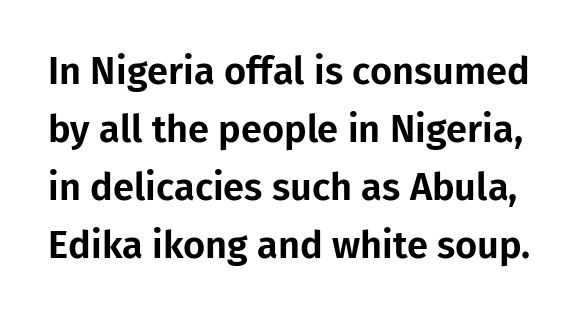
{"serif": "no", "italic": "no", "width": "normal", "stroke_contrast": "low", "x_height": "medium", "monospaced": "no", "underline": "no", "line_spacing": "normal", "line_spacing_ratio": 1.53, "letter_spacing": "normal", "letter_spacing_em": 0.0, "glyph_px": 38}
